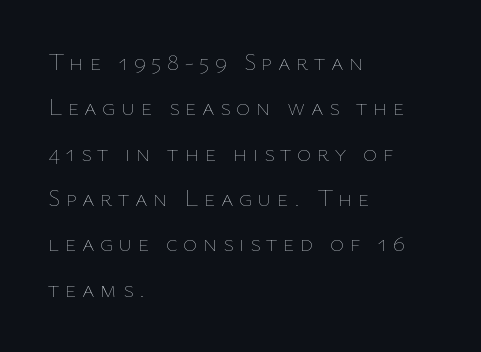
How are the letters spaced? Widely, with obvious added tracking. Lines of text with bare space underneath. The typography opts for an upright posture over an oblique one. The compositor pushed each line to the left boundary. The typeface has the unassuming heft of standard copy or less.
